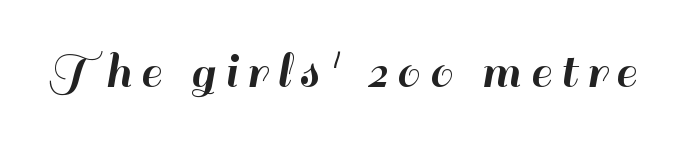
{"serif": "no", "width": "normal", "stroke_contrast": "high", "x_height": "small", "monospaced": "no", "underline": "no", "glyph_px": 52}
